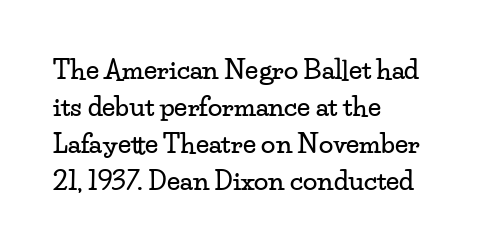
The image shows 26 px text type, upright; set left-aligned, normal line spacing (1.42x), normal letter spacing, not underlined.
